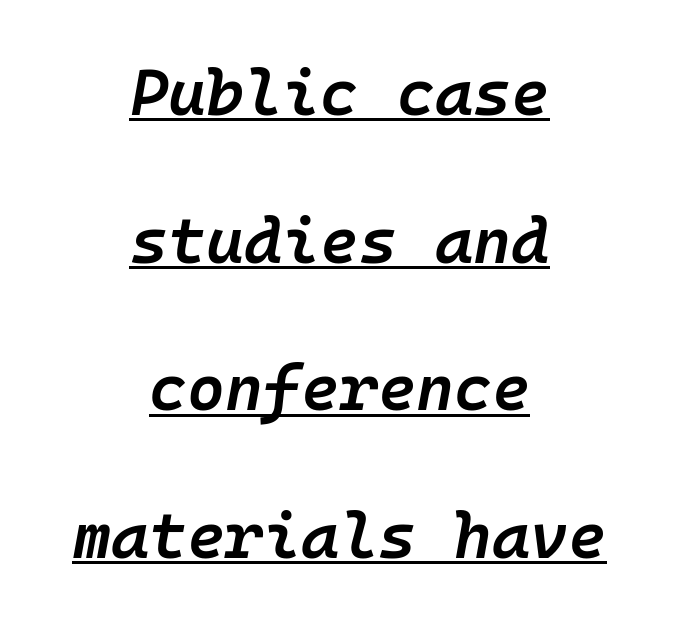
{"italic": "yes", "lean": "right", "slant_degrees": 10, "bold": "semi", "weight": "semibold", "width": "normal", "stroke_contrast": "low", "x_height": "medium", "monospaced": "yes", "underline": "yes", "align": "center", "line_spacing": "loose", "line_spacing_ratio": 2.27, "letter_spacing": "normal", "letter_spacing_em": 0.0, "glyph_px": 65}
